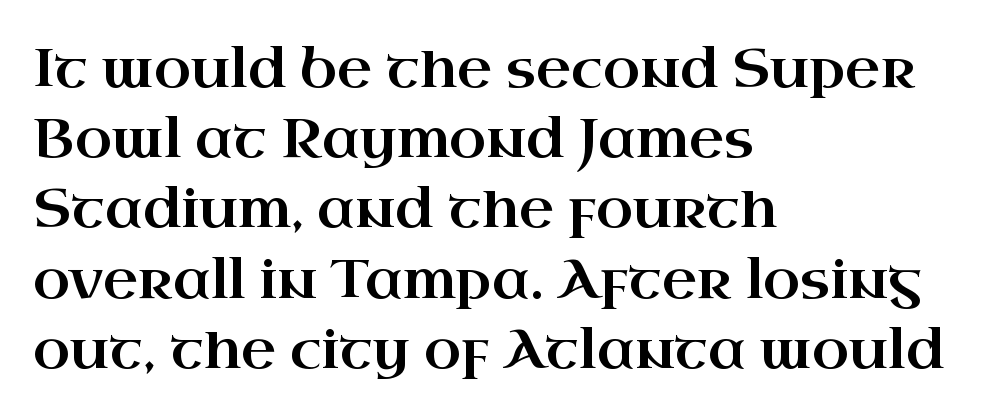
Q: Is the text italic (slanted)? A: No, it is upright.
Q: Is the typeface a serif or a sans-serif typeface? A: Serif.
Q: Is the text underlined? A: No.
Q: How is the paragraph aligned? A: Left-aligned.
Q: Is the spacing between letters normal or unusually wide? A: Normal.
Q: Is the spacing between lines tight, normal or loose? A: Normal.
Q: Width (condensed, normal, or wide)? A: Wide.
Q: Stroke contrast? A: High.
Q: x-height? A: Small.
Q: Monospaced? A: No.
